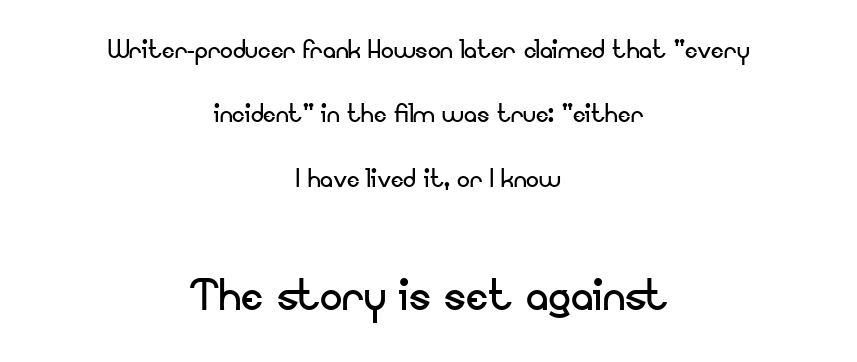
Q: Is the text bold? A: No.
Q: Is the text italic (slanted)? A: No, it is upright.
Q: Is the typeface a serif or a sans-serif typeface? A: Sans-serif.
Q: Is the text underlined? A: No.
Q: How is the paragraph aligned? A: Centered.
Q: Is the spacing between letters normal or unusually wide? A: Normal.
Q: Is the spacing between lines tight, normal or loose? A: Loose.
Q: Which block of text is set in a larger size, the first (top) or the second (bottom)? A: The second (bottom) one.
Q: Width (condensed, normal, or wide)? A: Normal.
Q: Stroke contrast? A: Low.
Q: x-height? A: Small.
Q: Monospaced? A: No.
